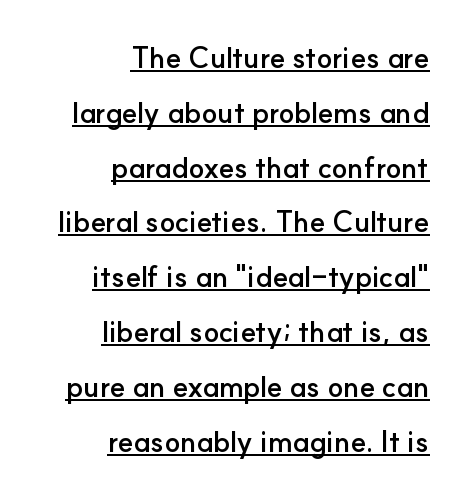
The image shows 29 px semibold sans-serif type, upright; set right-aligned, line spacing 1.89x, normal letter spacing, underlined; low stroke contrast and a small x-height.
